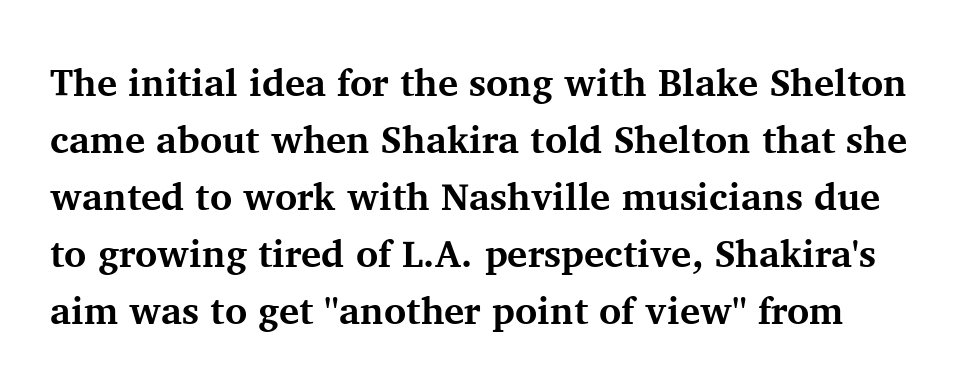
Style check: upright. The rows are spaced the way most documents space them. The glyphs have the mass of a bold cut. Each letter keeps its own natural width here, so spacing adapts to shape. The typeface chosen for these lines features serifs. Students, note that the glyphs here touch the page at normal intervals.
